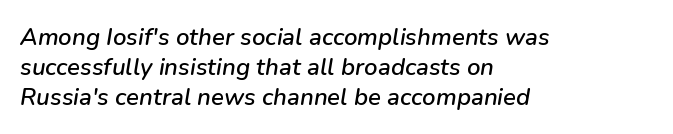
Left-aligned paragraph, ragged on the right. Honestly, there is no underline to notice here at all. Default kerning and tracking; the words read as compact shapes. Quick note: italic.
